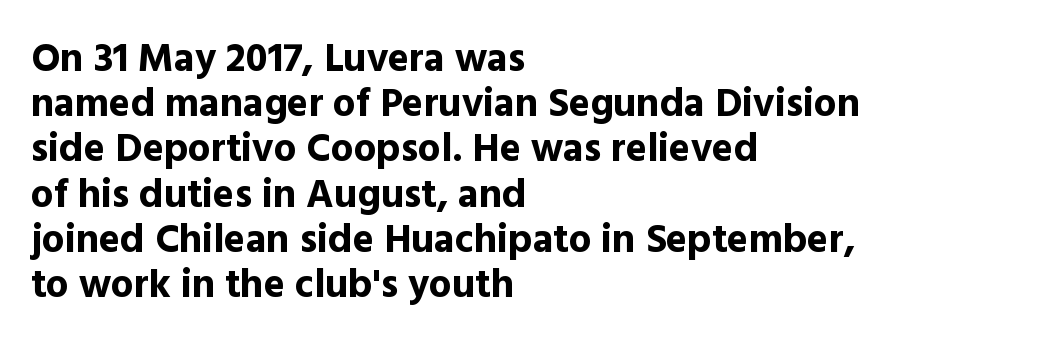
Q: Is the text bold? A: Yes.
Q: Is the text italic (slanted)? A: No, it is upright.
Q: Is the typeface a serif or a sans-serif typeface? A: Sans-serif.
Q: Is the text underlined? A: No.
Q: How is the paragraph aligned? A: Left-aligned.
Q: Is the spacing between letters normal or unusually wide? A: Normal.
Q: Is the spacing between lines tight, normal or loose? A: Tight.
Q: Width (condensed, normal, or wide)? A: Normal.
Q: x-height? A: Medium.
Q: Monospaced? A: No.
